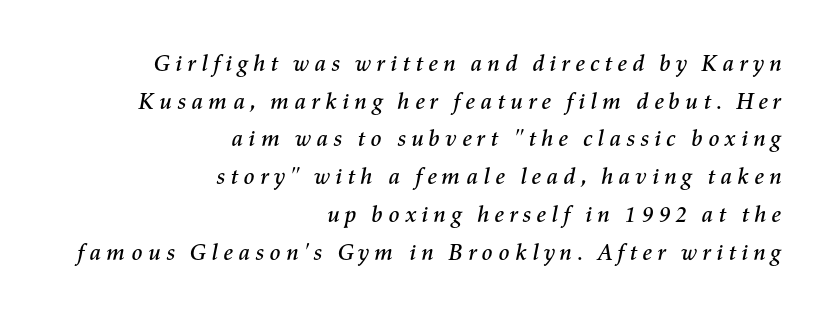
The image shows 23 px text type, italic (leaning right); set right-aligned, normal line spacing (1.64x), not underlined.
